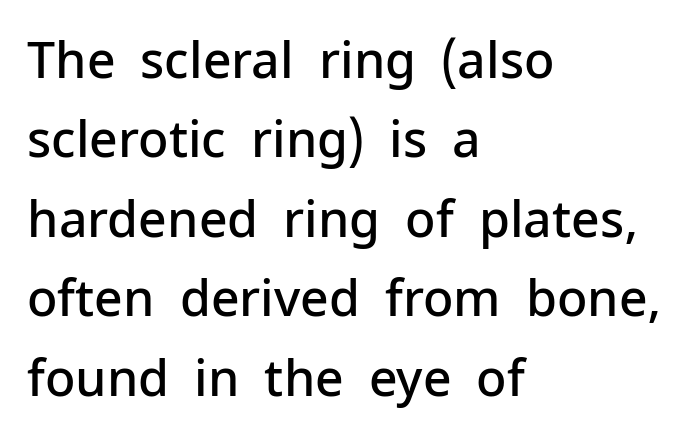
The face used here is proportionally spaced, like ordinary book or web type. The rendering uses a moderate line-height, typical for paragraphs. Glance below the letters and you will spot only blank space. Each letter's strokes conclude bluntly, with no projecting serifs. The face used here is rendered with its standard letterfit. The axis of the letterforms is exactly vertical.
